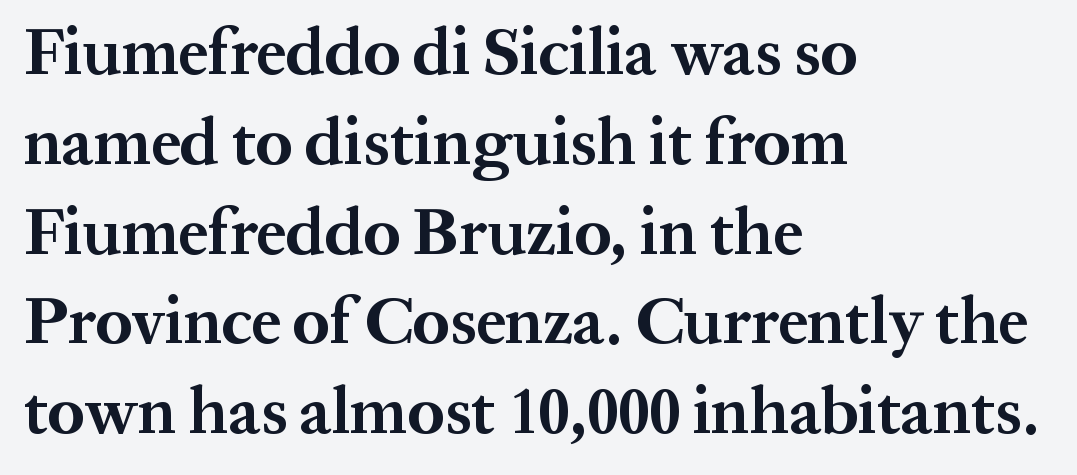
{"serif": "yes", "italic": "no", "bold": "yes", "weight": "bold", "width": "normal", "stroke_contrast": "medium", "x_height": "medium", "monospaced": "no", "underline": "no", "align": "left", "line_spacing": "normal", "line_spacing_ratio": 1.36, "letter_spacing": "normal", "letter_spacing_em": 0.0, "glyph_px": 66}
